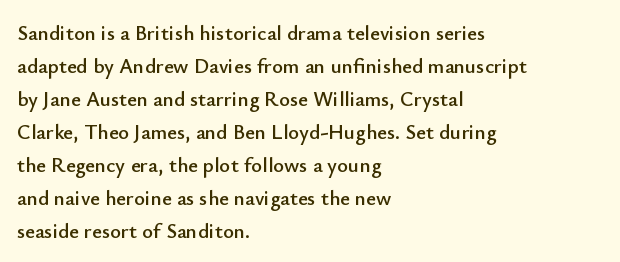
Q: Is the text italic (slanted)? A: No, it is upright.
Q: Is the text underlined? A: No.
Q: How is the paragraph aligned? A: Left-aligned.
Q: Is the spacing between letters normal or unusually wide? A: Normal.
Q: Is the spacing between lines tight, normal or loose? A: Normal.
